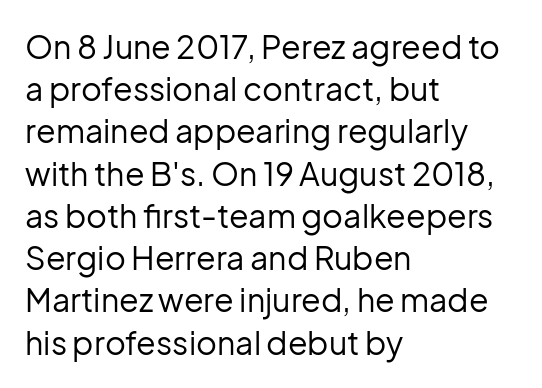
The image shows 32 px regular-weight sans-serif type, upright; set left-aligned, normal line spacing (1.32x), normal letter spacing, not underlined; low stroke contrast and a medium x-height.
